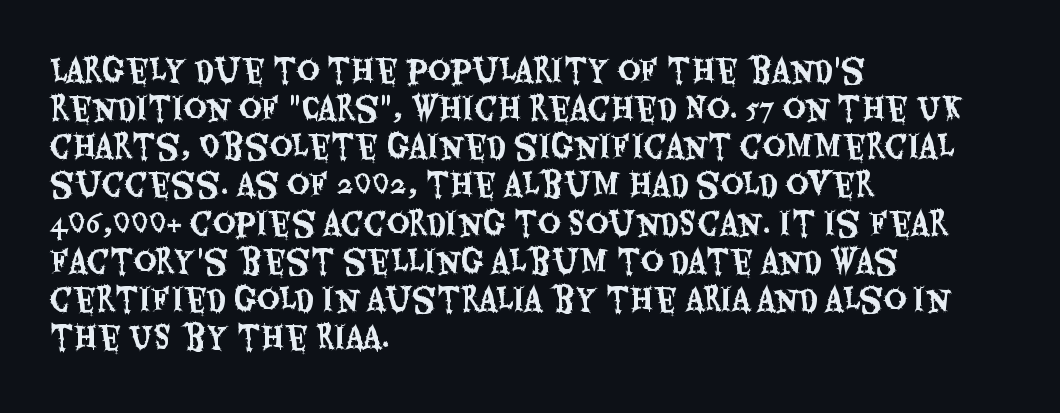
Q: Is the text italic (slanted)? A: No, it is upright.
Q: Is the typeface a serif or a sans-serif typeface? A: Sans-serif.
Q: Is the text underlined? A: No.
Q: How is the paragraph aligned? A: Left-aligned.
Q: Is the spacing between letters normal or unusually wide? A: Normal.
Q: Width (condensed, normal, or wide)? A: Condensed.
Q: Stroke contrast? A: Medium.
Q: x-height? A: Large.
Q: Monospaced? A: No.
